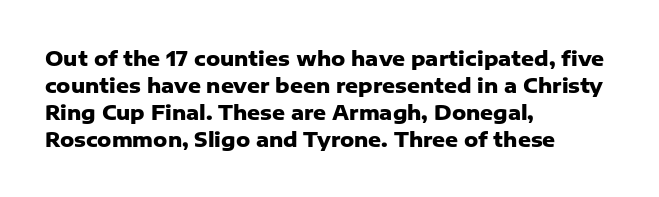
The font's upright variant was chosen for this text. Notice how the passage keeps a crisp vertical edge on the left only. Honestly, the row spacing looks completely unremarkable. Bare-footed words on every line.
